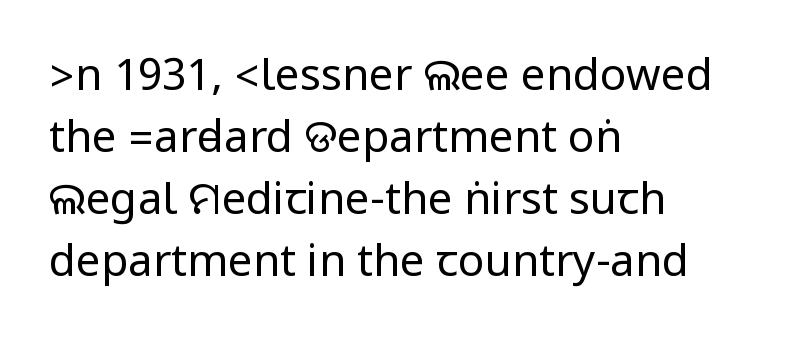
{"serif": "no", "italic": "no", "bold": "no", "weight": "regular", "width": "condensed", "stroke_contrast": "low", "underline": "no", "align": "left", "line_spacing": "normal", "line_spacing_ratio": 1.41, "letter_spacing": "normal", "letter_spacing_em": 0.0, "glyph_px": 44}
